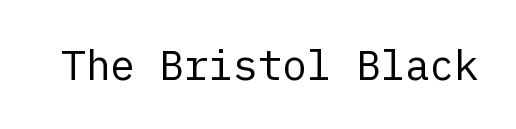
Nothing sits at the stroke ends, so this counts as sans-serif. Anything drawn beneath the words? Only blank space. The passage shown has conventional tracking throughout. Heft: none added — not bold.
